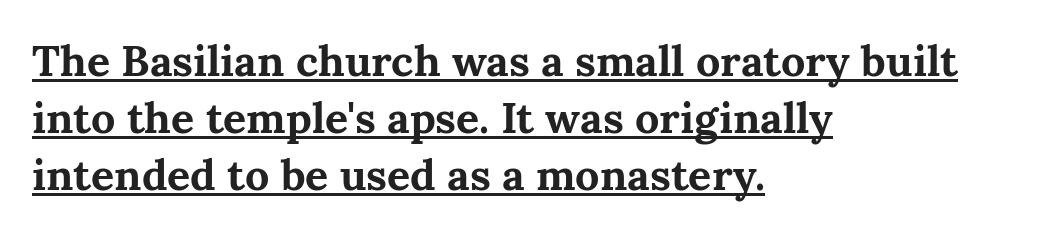
Q: Is the text bold? A: Yes.
Q: Is the text italic (slanted)? A: No, it is upright.
Q: Is the typeface a serif or a sans-serif typeface? A: Serif.
Q: Is the text underlined? A: Yes.
Q: How is the paragraph aligned? A: Left-aligned.
Q: Is the spacing between letters normal or unusually wide? A: Normal.
Q: Is the spacing between lines tight, normal or loose? A: Normal.
Q: Width (condensed, normal, or wide)? A: Normal.
Q: Stroke contrast? A: Medium.
Q: x-height? A: Medium.
Q: Monospaced? A: No.
